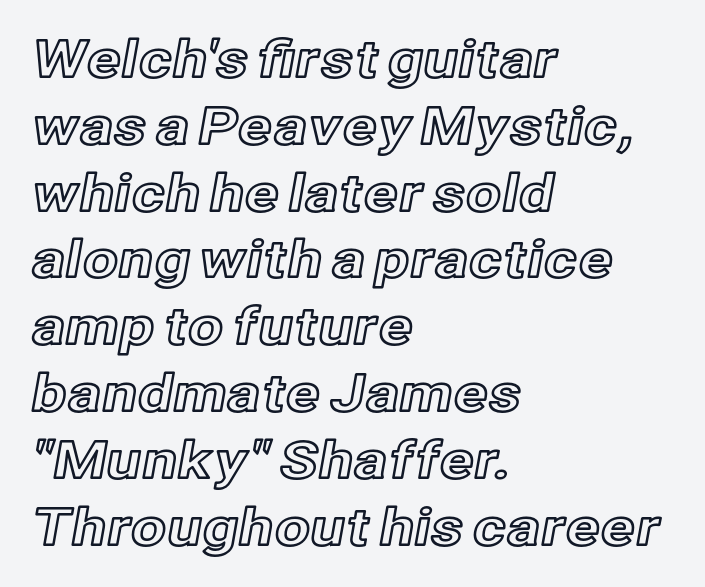
Alignment: flush left. There is no visible air inserted between adjacent glyphs. Rule under the text: the space is simply empty.
